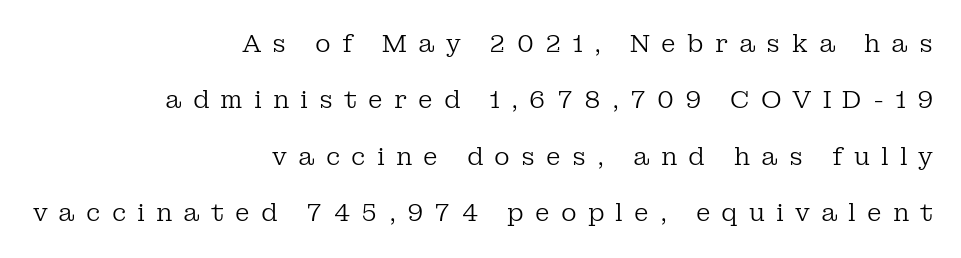
{"italic": "no", "bold": "no", "underline": "no", "align": "right", "line_spacing": "loose", "line_spacing_ratio": 2.35, "letter_spacing": "wide", "letter_spacing_em": 0.46, "glyph_px": 24}
